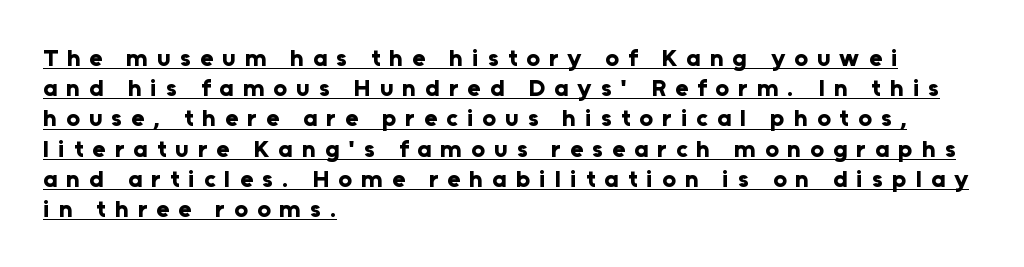
Glyph-to-glyph distance is far greater than everyday printed text. In terms of leading, this rendering sits right in the middle. Italic? Not at all — the glyphs are vertical. The typesetter has applied underlining to the passage shown. The face used here has the dense, thick strokes of a bold.
